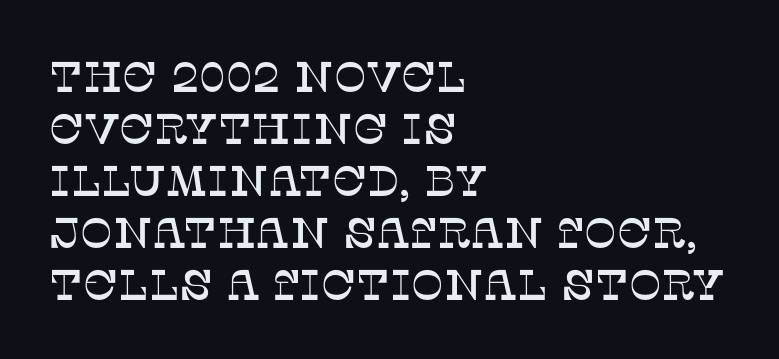
The image shows 43 px serif type, upright; set left-aligned, line spacing 1.21x, normal letter spacing, not underlined; low stroke contrast and a large x-height.
